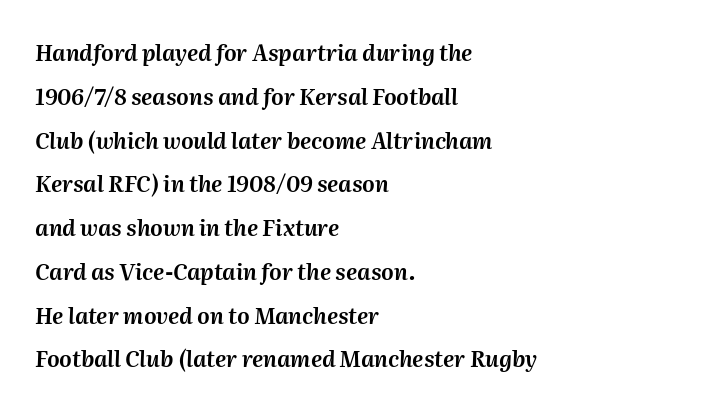
The whole block is typeset with a tilt. Successive baselines arrive slowly, with a big drop between each. Tracking value appears to be zero — textbook default spacing. This rendering uses left alignment, leaving the right contour irregular. Check under the words: just untouched page.
